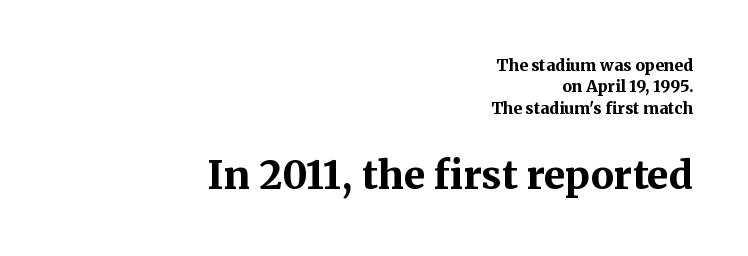
The image shows 39 px bold serif type, upright; set right-aligned, normal line spacing (1.33x), normal letter spacing, not underlined; the second (bottom) block is 2.44x larger; medium stroke contrast and a medium x-height.
